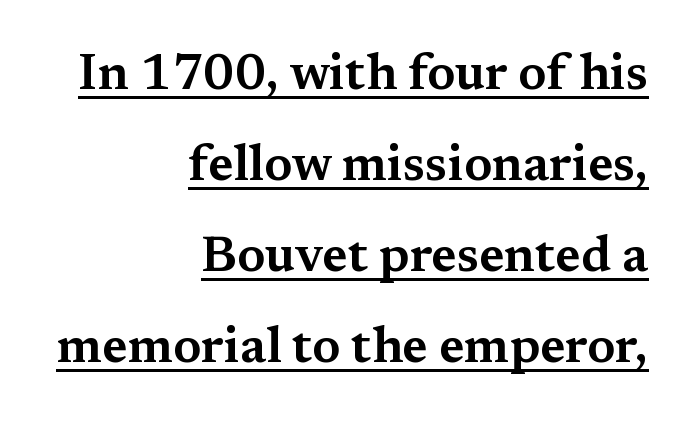
Q: Is the text italic (slanted)? A: No, it is upright.
Q: Is the typeface a serif or a sans-serif typeface? A: Serif.
Q: Is the text underlined? A: Yes.
Q: How is the paragraph aligned? A: Right-aligned.
Q: Is the spacing between letters normal or unusually wide? A: Normal.
Q: Width (condensed, normal, or wide)? A: Wide.
Q: Stroke contrast? A: Medium.
Q: x-height? A: Medium.
Q: Monospaced? A: No.
